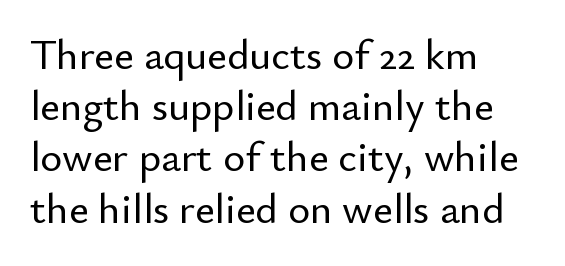
The image shows 42 px sans-serif type, upright; set left-aligned, line spacing 1.22x, normal letter spacing, not underlined; low stroke contrast and a small x-height.
